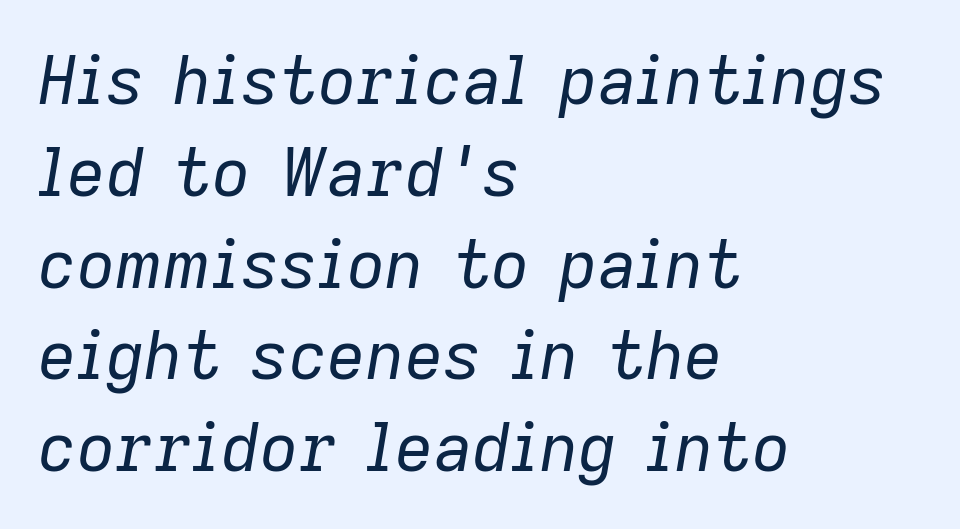
{"italic": "yes", "lean": "right", "slant_degrees": 9, "bold": "no", "weight": "regular", "width": "normal", "stroke_contrast": "low", "x_height": "medium", "monospaced": "no", "underline": "no", "align": "left", "line_spacing": "normal", "line_spacing_ratio": 1.37, "letter_spacing": "normal", "letter_spacing_em": 0.0, "glyph_px": 67}
